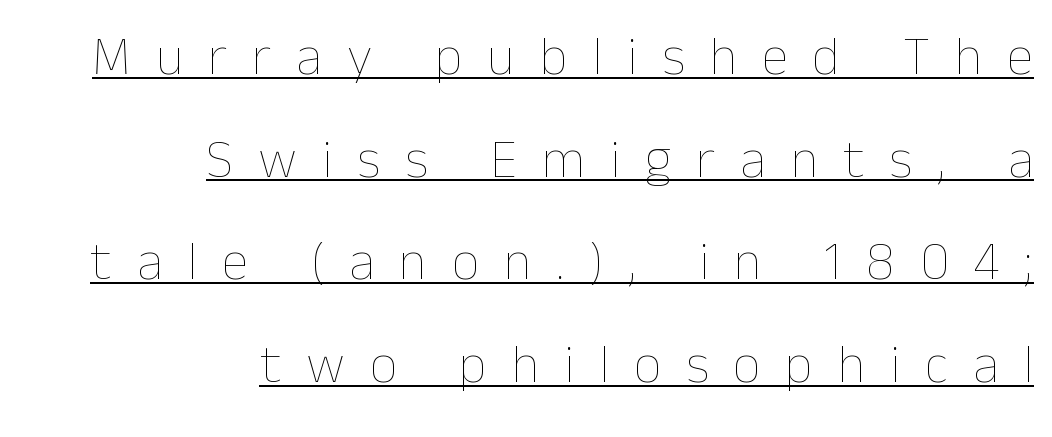
The font is comparable to plain body text, perhaps lighter. Every character sits straight up, as roman type does. Is this a fixed-width face? No — the glyphs have proportional, varying widths. Quick note: underline on. How are the letters spaced? Widely, with obvious added tracking.
